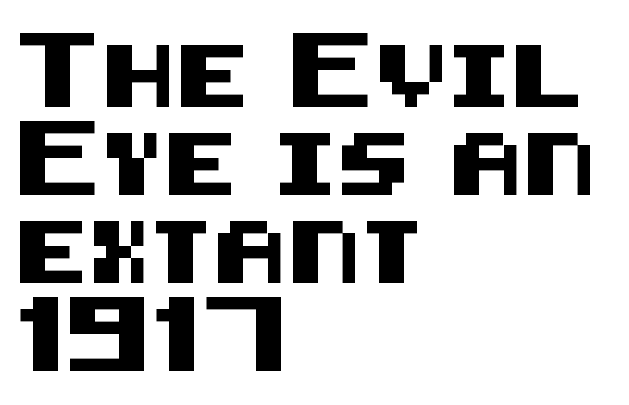
The leading is moderate, giving the passage an even texture. Examine the stroke ends and you'll find no serifs. The typography opts for an upright posture over an oblique one. The strip under each line holds only bare page. Nobody touched the tracking dial on this one.
